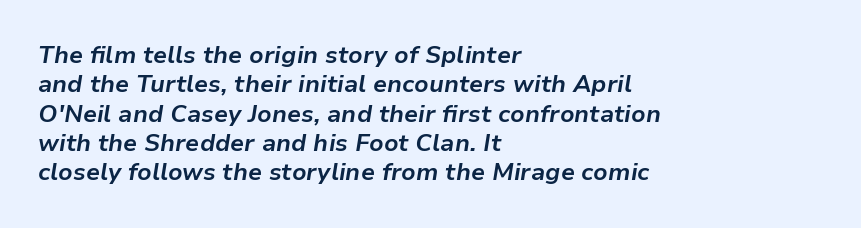
The image shows 24 px bold type, italic (leaning right); set left-aligned, line spacing 1.22x, normal letter spacing, not underlined.
